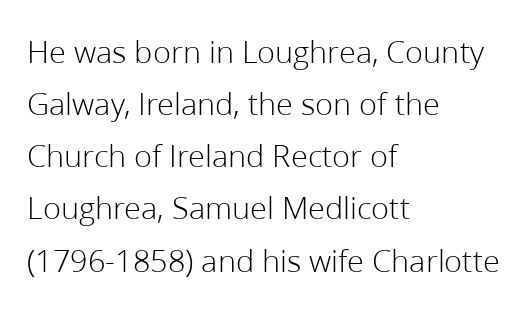
{"serif": "no", "italic": "no", "bold": "no", "weight": "light", "width": "normal", "stroke_contrast": "low", "x_height": "medium", "monospaced": "no", "underline": "no", "align": "left", "line_spacing": "normal", "line_spacing_ratio": 1.58, "letter_spacing": "normal", "letter_spacing_em": 0.0, "glyph_px": 33}
